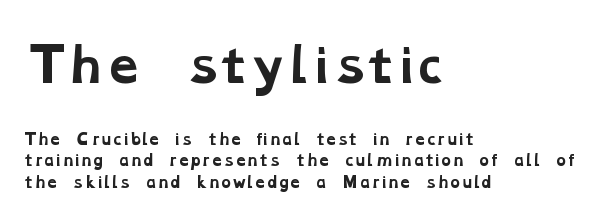
{"serif": "yes", "bold": "yes", "weight": "bold", "width": "wide", "stroke_contrast": "low", "x_height": "medium", "monospaced": "no", "underline": "no", "align": "left", "line_spacing": "normal", "line_spacing_ratio": 1.42, "letter_spacing": "normal", "letter_spacing_em": 0.0, "larger_block": "first", "size_ratio": 3.07, "glyph_px": 46}
